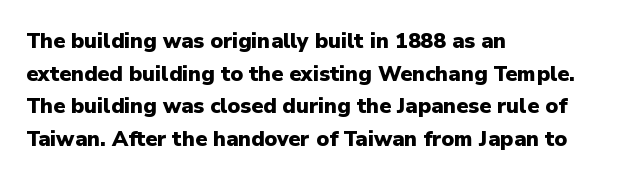
{"italic": "no", "bold": "yes", "underline": "no", "align": "left", "line_spacing": "normal", "line_spacing_ratio": 1.55, "letter_spacing": "normal", "letter_spacing_em": 0.0, "glyph_px": 21}
